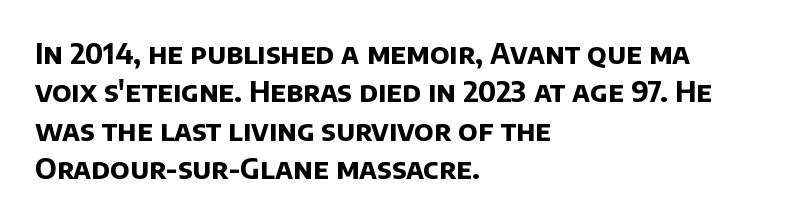
Observe the absence of serifs on each vertical stroke in this sample. The passage shown has conventional tracking throughout. Does the leading feel generous? No, just average. The rendering uses natural spacing where letterforms have individual widths. Just letters on the line, the space beneath them empty.
